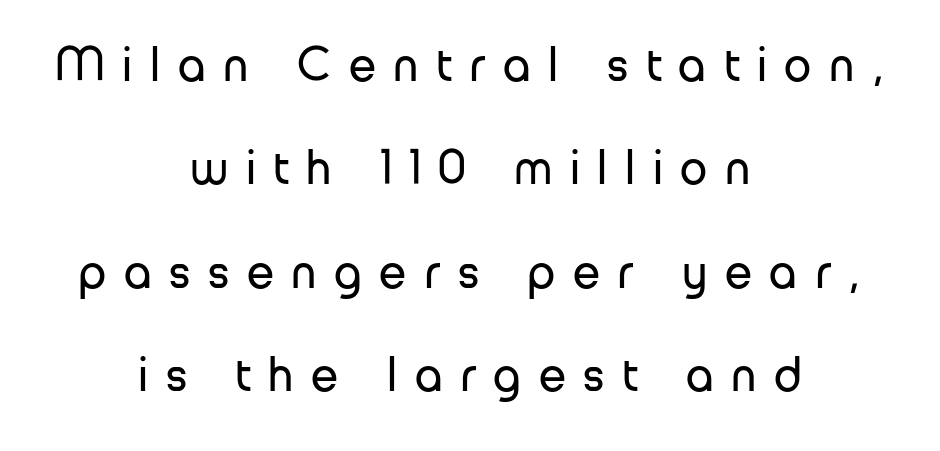
Q: Is the text bold? A: No.
Q: Is the text italic (slanted)? A: No, it is upright.
Q: Is the typeface a serif or a sans-serif typeface? A: Sans-serif.
Q: Is the text underlined? A: No.
Q: How is the paragraph aligned? A: Centered.
Q: Is the spacing between letters normal or unusually wide? A: Unusually wide.
Q: Is the spacing between lines tight, normal or loose? A: Loose.
Q: Width (condensed, normal, or wide)? A: Normal.
Q: Stroke contrast? A: Low.
Q: x-height? A: Medium.
Q: Monospaced? A: No.
